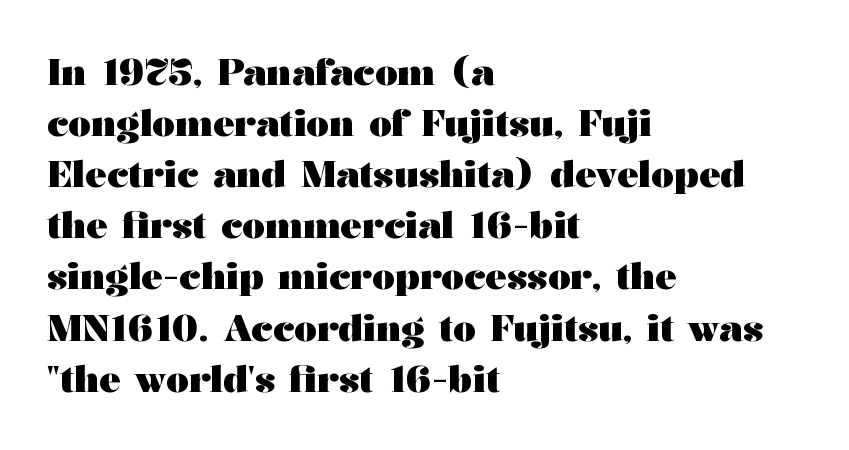
Q: Is the text bold? A: Yes.
Q: Is the text italic (slanted)? A: No, it is upright.
Q: Is the typeface a serif or a sans-serif typeface? A: Serif.
Q: Is the text underlined? A: No.
Q: How is the paragraph aligned? A: Left-aligned.
Q: Is the spacing between letters normal or unusually wide? A: Normal.
Q: Is the spacing between lines tight, normal or loose? A: Normal.
Q: Width (condensed, normal, or wide)? A: Wide.
Q: Stroke contrast? A: Medium.
Q: x-height? A: Medium.
Q: Monospaced? A: No.
